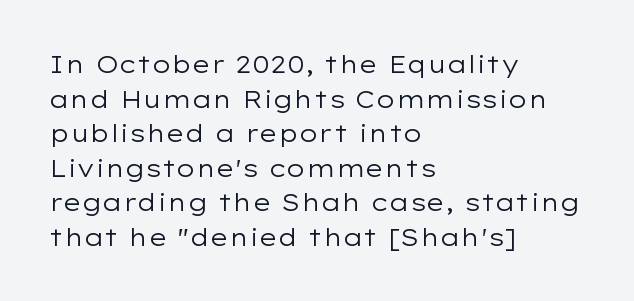
The image shows 24 px text type, upright; set left-aligned, normal line spacing (1.44x), normal letter spacing, not underlined.
